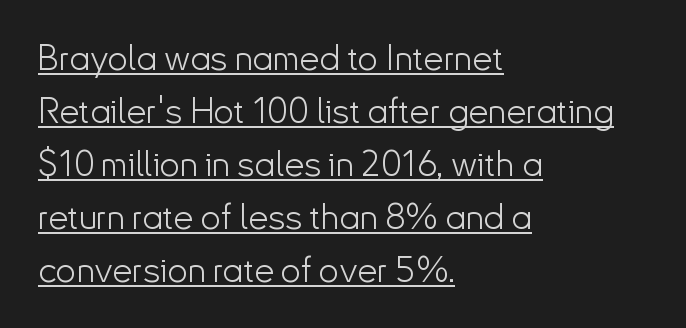
Q: Is the text bold? A: No.
Q: Is the text italic (slanted)? A: No, it is upright.
Q: Is the typeface a serif or a sans-serif typeface? A: Sans-serif.
Q: Is the text underlined? A: Yes.
Q: How is the paragraph aligned? A: Left-aligned.
Q: Is the spacing between letters normal or unusually wide? A: Normal.
Q: Is the spacing between lines tight, normal or loose? A: Normal.
Q: Width (condensed, normal, or wide)? A: Normal.
Q: Stroke contrast? A: Low.
Q: x-height? A: Small.
Q: Monospaced? A: No.
